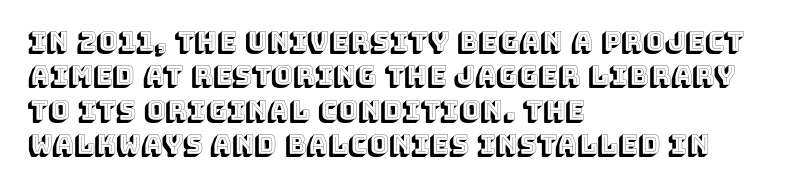
Here the glyphs are tracked normally, forming tight word shapes. Notice how the passage keeps a crisp vertical edge on the left only. A normal amount of white space separates one row of letters from the next. The string is rendered with underlining switched off.
